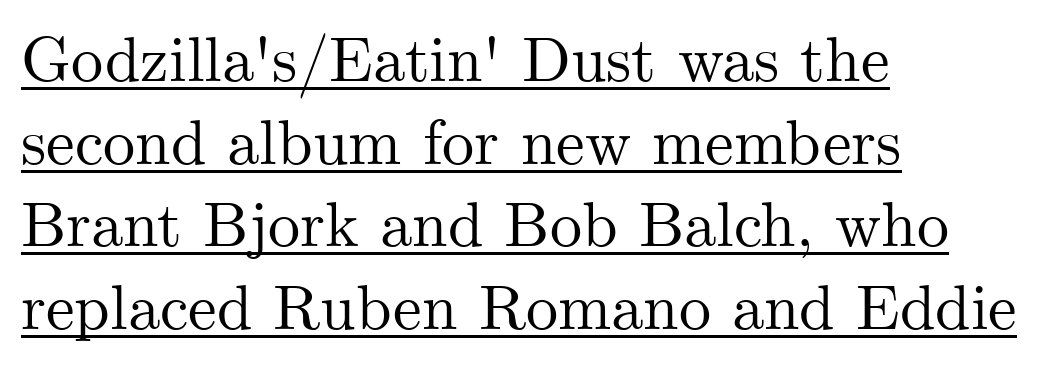
These lines were composed using upright roman letters. Standard letterfit; no display-style spreading of the glyphs. Are there feet on the stems? There are — it's a serif. A continuous stroke trails under the words, as in a hyperlink. Think of a printed novel: that variable character pitch is what you see here. Leftover space on each line is placed entirely after the last word.
